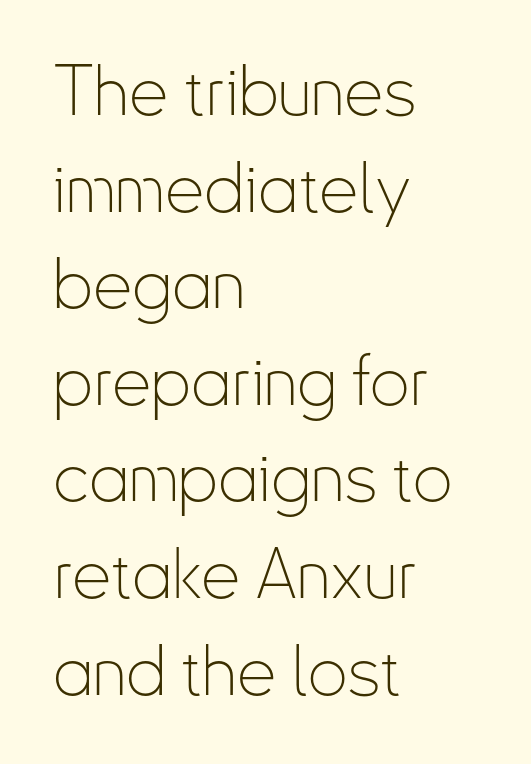
The image shows 70 px thin, condensed sans-serif type, upright; set left-aligned, normal line spacing (1.38x), normal letter spacing, not underlined; low stroke contrast and a small x-height.
